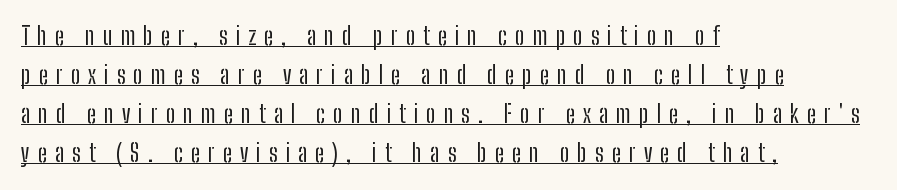
{"italic": "no", "bold": "no", "underline": "yes", "align": "left", "line_spacing": "normal", "line_spacing_ratio": 1.63, "letter_spacing": "wide", "letter_spacing_em": 0.33, "glyph_px": 24}
